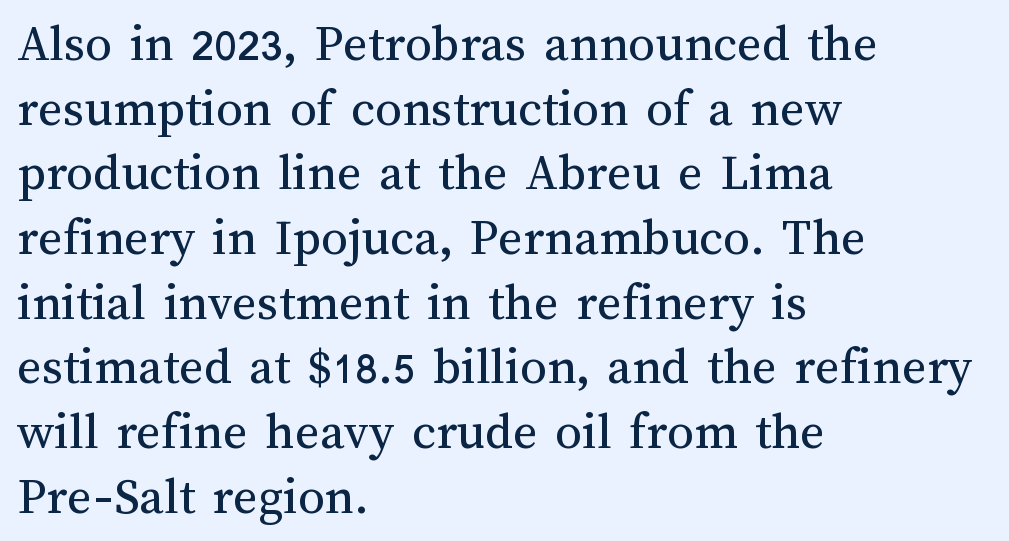
The image shows 53 px regular-weight type, upright; set left-aligned, line spacing 1.22x, normal letter spacing, not underlined; medium stroke contrast and a medium x-height.
